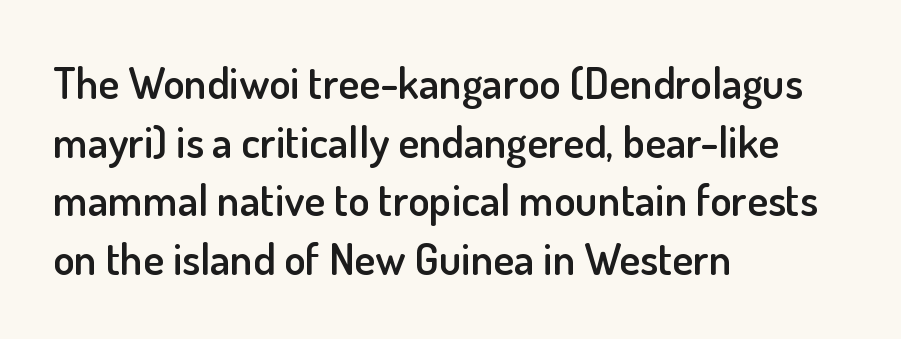
The image shows 44 px semibold sans-serif type, upright; set left-aligned, normal line spacing (1.33x), normal letter spacing, not underlined; low stroke contrast and a small x-height.
